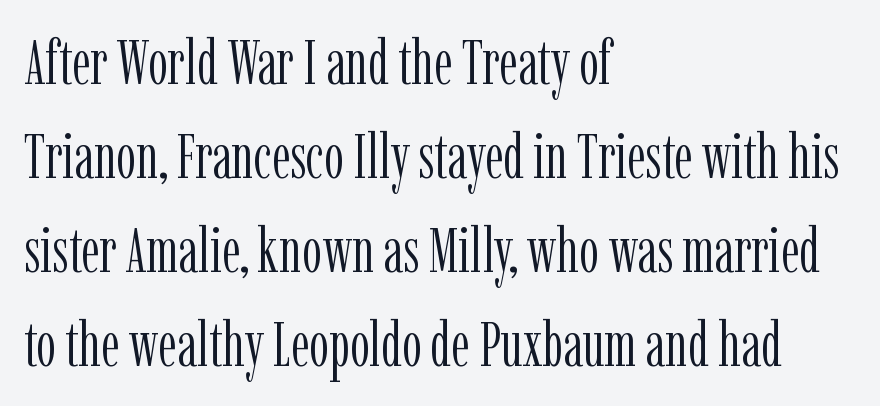
{"serif": "yes", "italic": "no", "bold": "no", "weight": "light", "width": "condensed", "stroke_contrast": "low", "x_height": "medium", "monospaced": "no", "underline": "no", "align": "left", "line_spacing": "normal", "line_spacing_ratio": 1.49, "letter_spacing": "normal", "letter_spacing_em": 0.0, "glyph_px": 63}
